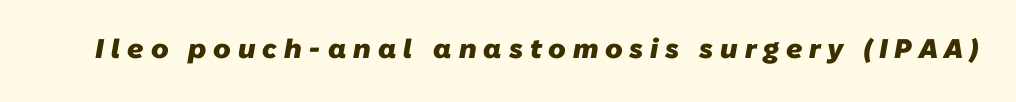
Tracking here is generous; glyphs stand well apart from one another. Emphasis by weight is at full strength: bold. Decoration check: the copy has no underline.
